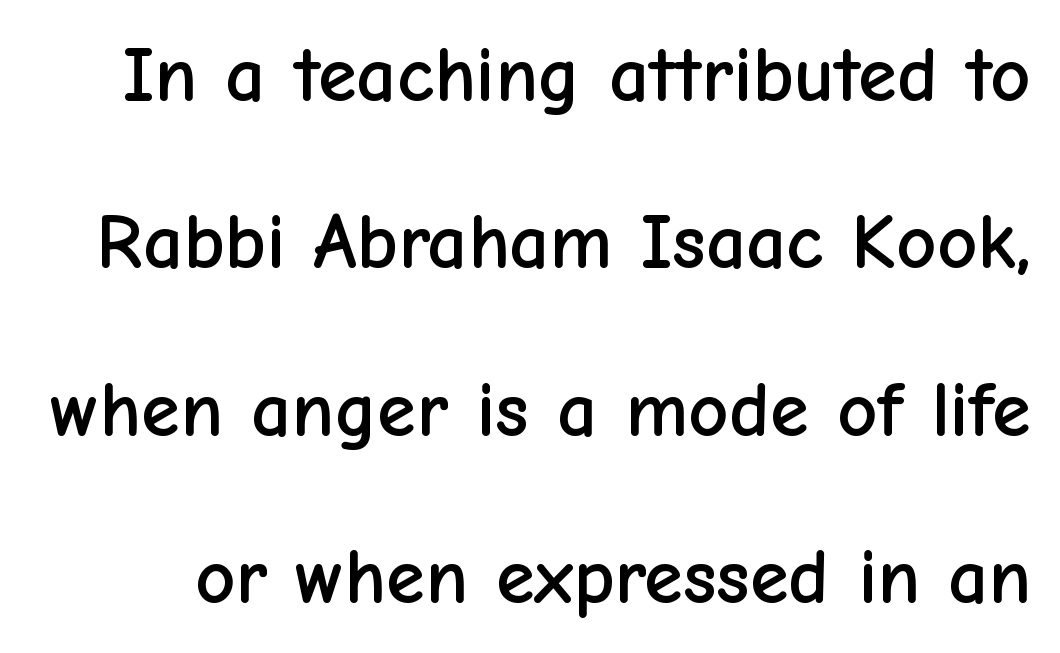
The image shows 79 px sans-serif type, upright; set loose line spacing (2.12x), normal letter spacing, not underlined; low stroke contrast and a medium x-height.
